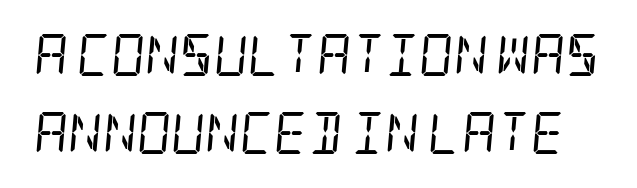
Q: Is the text bold? A: No.
Q: Is the text italic (slanted)? A: Yes, it leans right by about 5 degrees.
Q: Is the typeface a serif or a sans-serif typeface? A: Serif.
Q: Is the text underlined? A: No.
Q: Is the spacing between letters normal or unusually wide? A: Normal.
Q: Width (condensed, normal, or wide)? A: Condensed.
Q: Stroke contrast? A: Low.
Q: x-height? A: Large.
